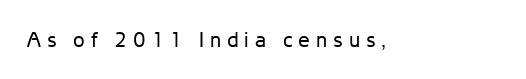
Q: Is the text bold? A: No.
Q: Is the text italic (slanted)? A: No, it is upright.
Q: Is the text underlined? A: No.
Q: Is the spacing between letters normal or unusually wide? A: Unusually wide.
